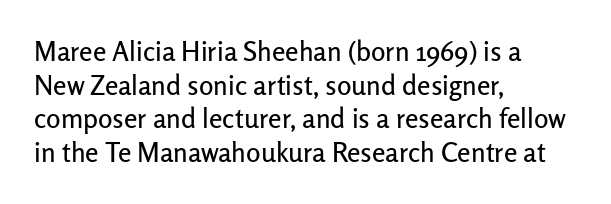
The image shows 27 px text type, upright; set left-aligned, normal line spacing (1.25x), normal letter spacing, not underlined.
